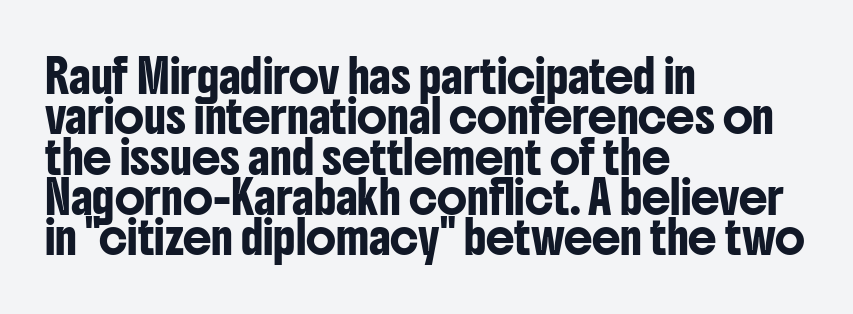
Q: Is the text italic (slanted)? A: No, it is upright.
Q: Is the typeface a serif or a sans-serif typeface? A: Sans-serif.
Q: Is the text underlined? A: No.
Q: How is the paragraph aligned? A: Left-aligned.
Q: Is the spacing between letters normal or unusually wide? A: Normal.
Q: Is the spacing between lines tight, normal or loose? A: Normal.
Q: Width (condensed, normal, or wide)? A: Condensed.
Q: Stroke contrast? A: Low.
Q: x-height? A: Medium.
Q: Monospaced? A: No.
